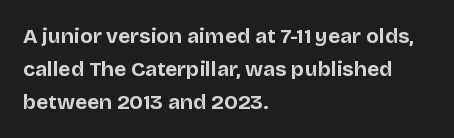
{"italic": "no", "bold": "yes", "underline": "no", "align": "left", "line_spacing": "normal", "line_spacing_ratio": 1.56, "letter_spacing": "normal", "letter_spacing_em": 0.0, "glyph_px": 21}
